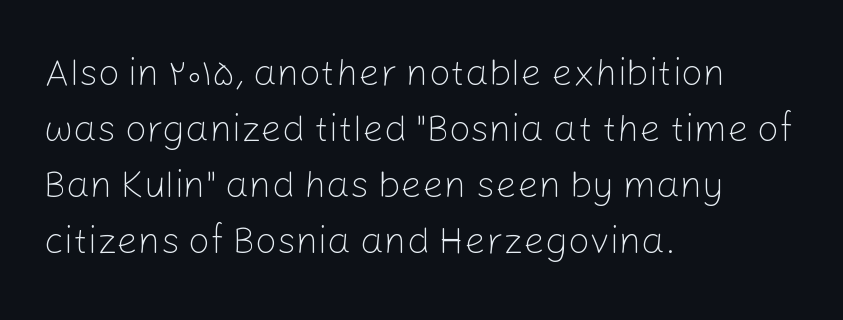
The face used here is a sans, in the tradition of grotesques and geometrics. Heft: none added — not bold. The gap between lines stays unmarked. Do the letters lean? They stand straight. Regular leading. Horizontal alignment here is leftward, the default for most running prose.
